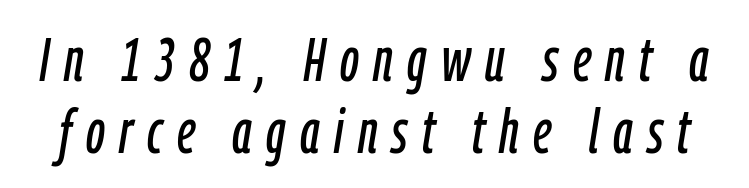
The image shows 62 px condensed type, italic (leaning right); set line spacing 1.16x, unusually wide letter spacing (+0.23 em), not underlined; low stroke contrast and a medium x-height.
